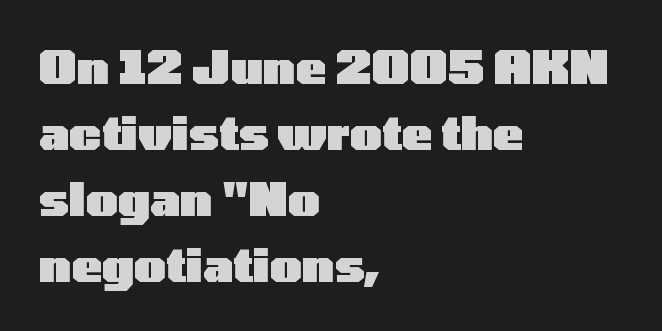
The rendering shows plain stroke endings on the letterforms — a sans-serif design. Leftover space on each line is placed entirely after the last word. Default kerning and tracking; the words read as compact shapes. You could not count columns in this text — the font is proportionally spaced. The face used here has the dense, thick strokes of a bold.
